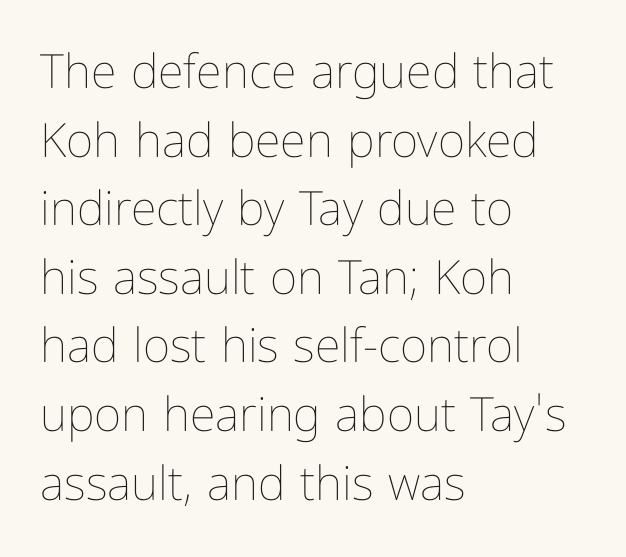
{"italic": "no", "bold": "no", "weight": "thin", "width": "condensed", "stroke_contrast": "low", "x_height": "medium", "monospaced": "no", "underline": "no", "align": "left", "line_spacing": "normal", "line_spacing_ratio": 1.46, "letter_spacing": "normal", "letter_spacing_em": 0.0, "glyph_px": 47}
